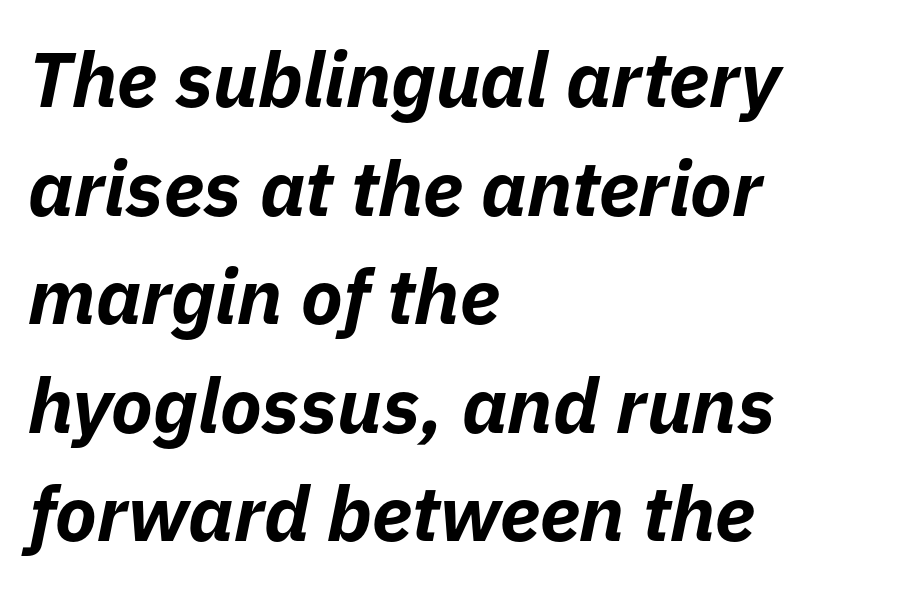
{"italic": "yes", "lean": "right", "slant_degrees": 11, "bold": "yes", "weight": "bold", "width": "normal", "stroke_contrast": "low", "x_height": "medium", "monospaced": "no", "underline": "no", "align": "left", "line_spacing": "normal", "line_spacing_ratio": 1.41, "letter_spacing": "normal", "letter_spacing_em": 0.0, "glyph_px": 77}
